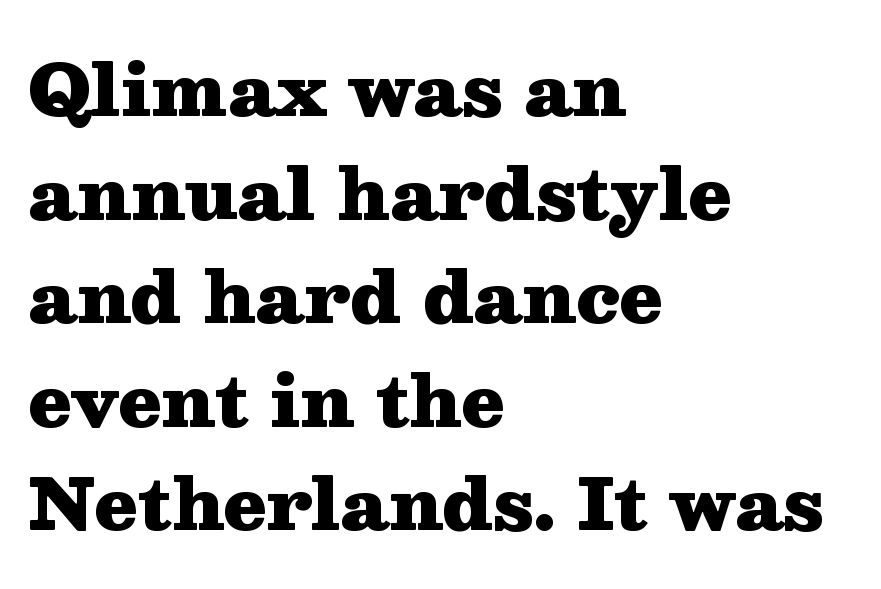
The space between consecutive lines is moderate. Descender tails drop into unmarked territory. As a designer I'd log this as weight 700, bold. It's the straight-up-and-down kind of type. Little horizontal feet cap the strokes, marking this as serif type. Is this a fixed-width face? No — the glyphs have proportional, varying widths.
